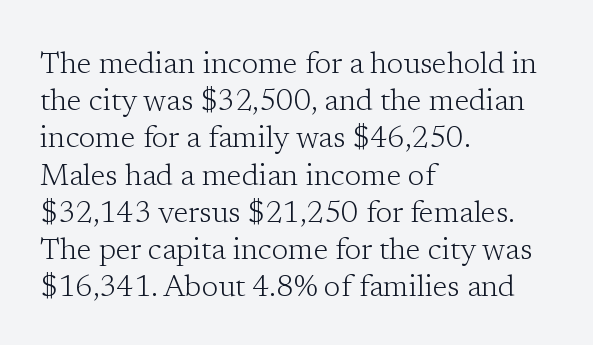
The designer went with a serif here, giving each stem small feet. The strip under each line holds only bare page. The face used here is proportionally spaced, like ordinary book or web type. The ragged edge is on the right, which tells us the setting is flush left. The passage shown is not bold in any degree.
